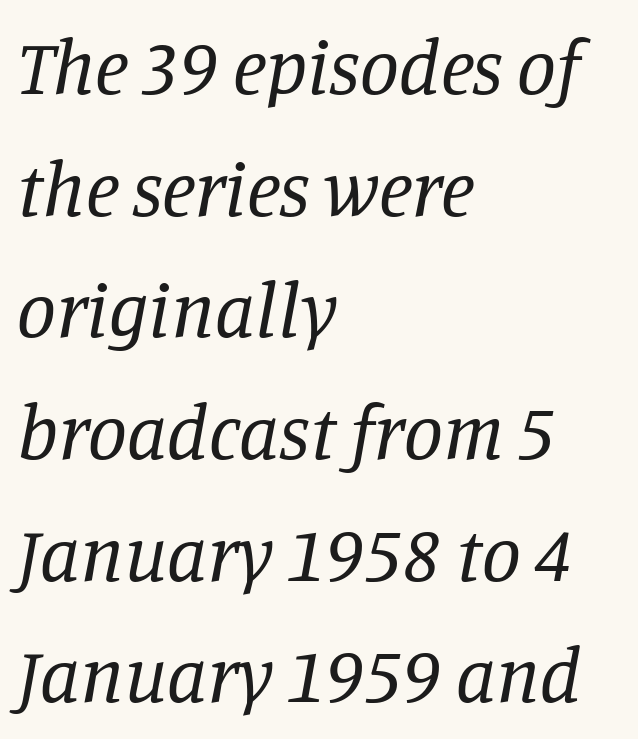
{"serif": "yes", "italic": "yes", "lean": "right", "slant_degrees": 11, "bold": "no", "weight": "regular", "width": "normal", "stroke_contrast": "low", "x_height": "large", "monospaced": "no", "underline": "no", "align": "left", "line_spacing": "normal", "line_spacing_ratio": 1.56, "letter_spacing": "normal", "letter_spacing_em": 0.0, "glyph_px": 78}
